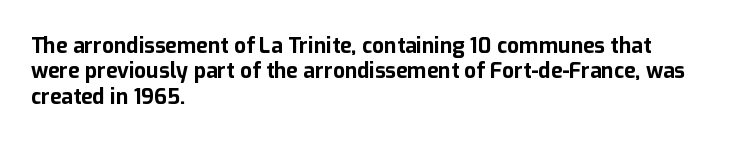
The gaps between neighbouring characters are ordinary and unremarkable. Heavy, bold letterforms. Posture: straight, roman, zero tilt. Caption: multi-line text, flush left, ragged right. Clear beneath every line of the passage.
